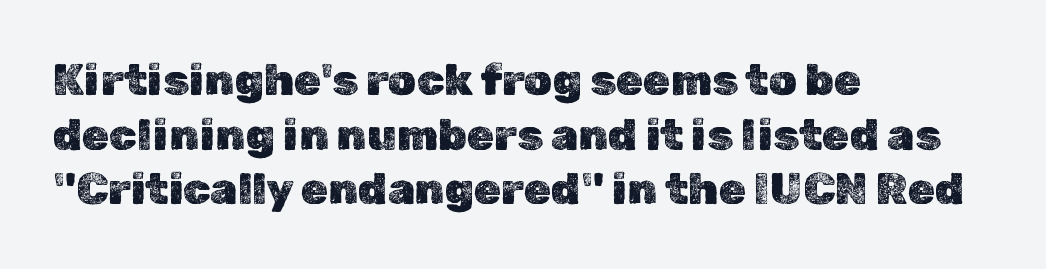
{"italic": "no", "width": "normal", "x_height": "medium", "monospaced": "no", "underline": "no", "align": "left", "line_spacing_ratio": 1.24, "letter_spacing": "normal", "letter_spacing_em": 0.0, "glyph_px": 44}
